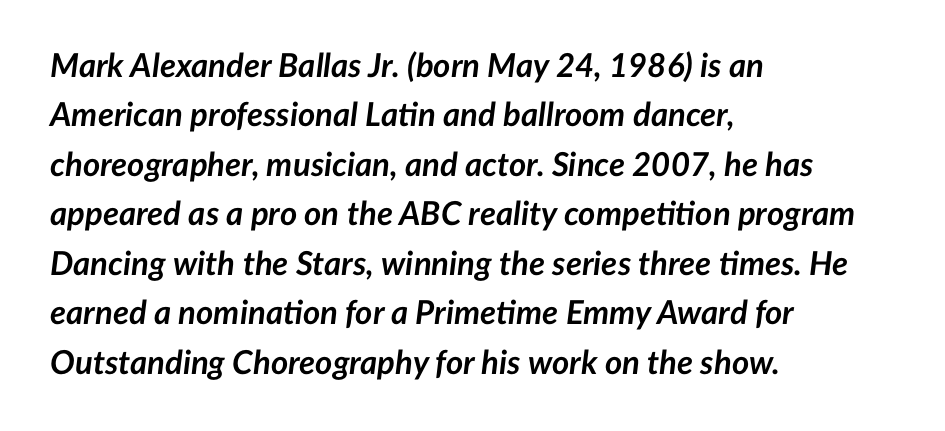
Q: Is the text bold? A: Yes.
Q: Is the text italic (slanted)? A: Yes, it leans right by about 7 degrees.
Q: Is the text underlined? A: No.
Q: How is the paragraph aligned? A: Left-aligned.
Q: Is the spacing between letters normal or unusually wide? A: Normal.
Q: Is the spacing between lines tight, normal or loose? A: Normal.
Q: Width (condensed, normal, or wide)? A: Normal.
Q: Stroke contrast? A: Low.
Q: x-height? A: Medium.
Q: Monospaced? A: No.
